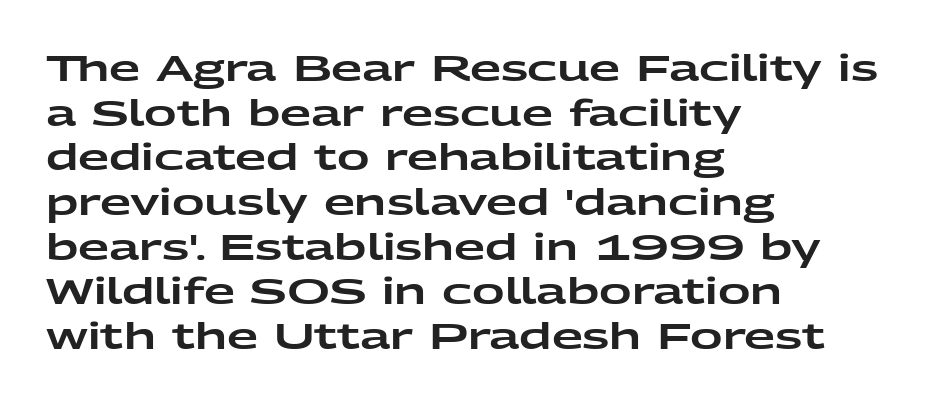
{"serif": "no", "italic": "no", "width": "wide", "stroke_contrast": "low", "x_height": "medium", "monospaced": "no", "underline": "no", "align": "left", "line_spacing_ratio": 1.24, "letter_spacing": "normal", "letter_spacing_em": 0.0, "glyph_px": 36}
